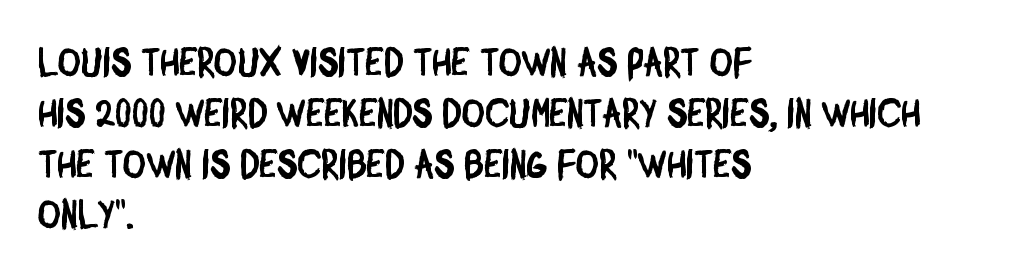
This rendering employs a face without finishing strokes, i.e., a sans-serif. The rows are spaced the way most documents space them. This rendering leaves character spacing at its baseline value. A typesetter would call this proportional, since set widths differ per character. The strip under each line holds only bare page. Every row of glyphs begins at an identical x-position on the left.
